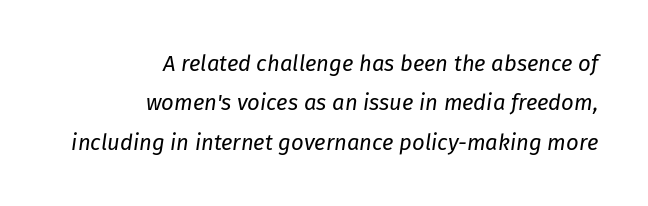
{"italic": "yes", "lean": "right", "slant_degrees": 8, "bold": "no", "underline": "no", "align": "right", "line_spacing_ratio": 1.79, "letter_spacing": "normal", "letter_spacing_em": 0.0, "glyph_px": 22}
